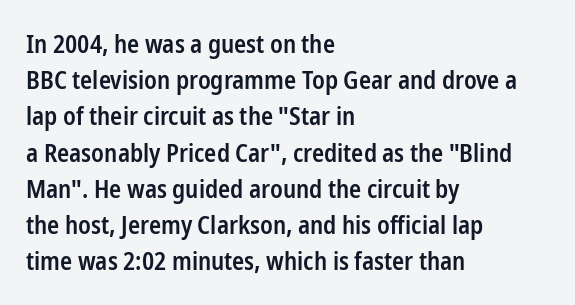
Q: Is the text bold? A: Semi-bold.
Q: Is the text italic (slanted)? A: No, it is upright.
Q: Is the text underlined? A: No.
Q: How is the paragraph aligned? A: Left-aligned.
Q: Is the spacing between letters normal or unusually wide? A: Normal.
Q: Is the spacing between lines tight, normal or loose? A: Normal.
